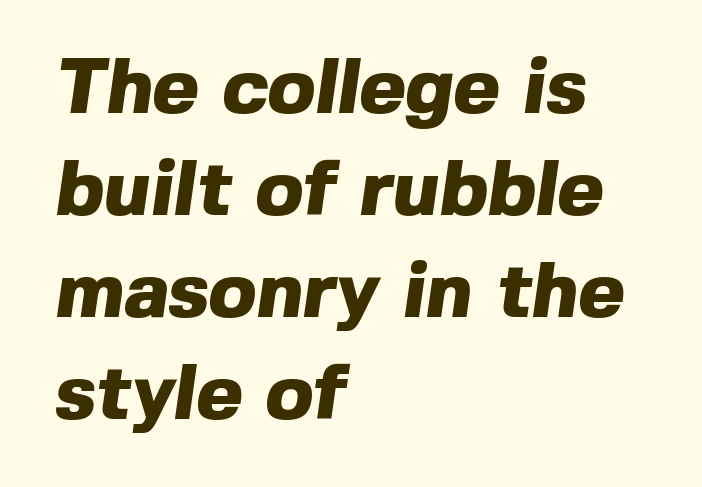
Every letter is thick-stroked: bold, no question. This rendering features lettering with no underline. Vertical spacing — default. Each letter keeps its own natural width here, so spacing adapts to shape.
